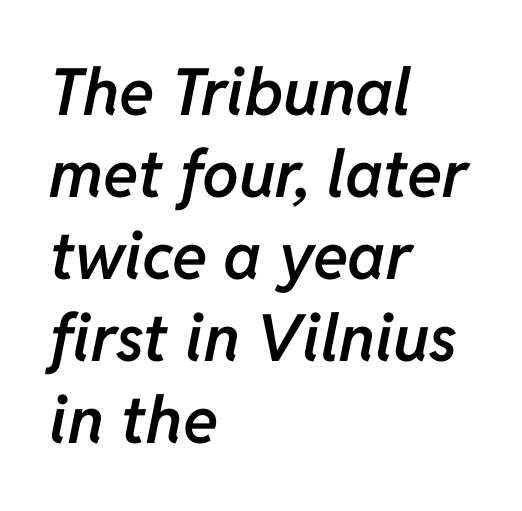
{"italic": "yes", "lean": "right", "slant_degrees": 11, "bold": "semi", "weight": "semibold", "width": "normal", "stroke_contrast": "low", "x_height": "medium", "monospaced": "no", "underline": "no", "align": "left", "line_spacing": "normal", "line_spacing_ratio": 1.26, "letter_spacing": "normal", "letter_spacing_em": 0.0, "glyph_px": 65}
